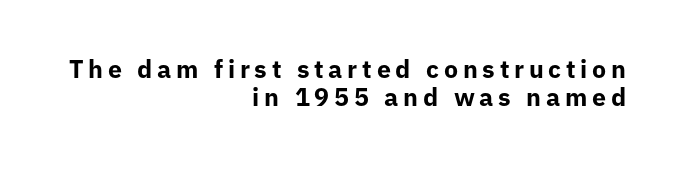
The image shows 25 px bold type, upright; set right-aligned, tight line spacing (1.14x), not underlined.
